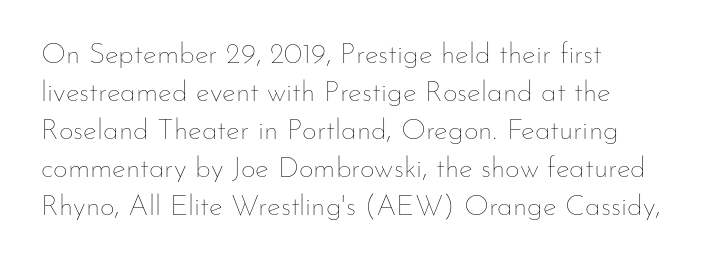
Q: Is the text bold? A: No.
Q: Is the text italic (slanted)? A: No, it is upright.
Q: Is the text underlined? A: No.
Q: Is the spacing between letters normal or unusually wide? A: Normal.
Q: Is the spacing between lines tight, normal or loose? A: Normal.
Q: Width (condensed, normal, or wide)? A: Normal.
Q: Stroke contrast? A: Low.
Q: x-height? A: Small.
Q: Monospaced? A: No.
